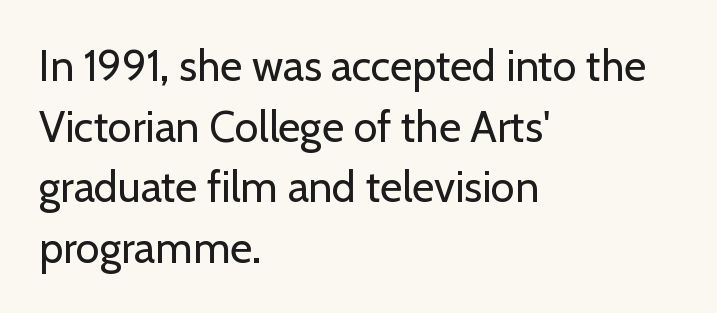
The line-height multiplier appears to be the usual default. Character widths vary here, with narrow letters taking less room than wide ones. The space beneath each line is pristine and unruled. This is not heavy type; no bold has been used. Is the letter spacing exaggerated? No — it looks like the ordinary default.
